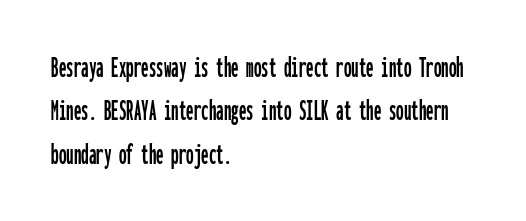
Q: Is the text italic (slanted)? A: No, it is upright.
Q: Is the typeface a serif or a sans-serif typeface? A: Sans-serif.
Q: Is the text underlined? A: No.
Q: How is the paragraph aligned? A: Left-aligned.
Q: Is the spacing between letters normal or unusually wide? A: Normal.
Q: Is the spacing between lines tight, normal or loose? A: Normal.
Q: Width (condensed, normal, or wide)? A: Condensed.
Q: Stroke contrast? A: Low.
Q: x-height? A: Medium.
Q: Monospaced? A: Yes.
